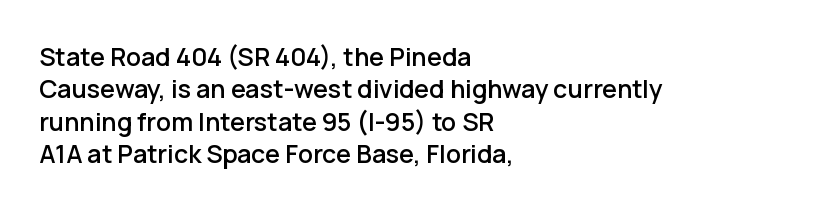
Q: Is the text italic (slanted)? A: No, it is upright.
Q: Is the text underlined? A: No.
Q: How is the paragraph aligned? A: Left-aligned.
Q: Is the spacing between letters normal or unusually wide? A: Normal.
Q: Is the spacing between lines tight, normal or loose? A: Normal.
